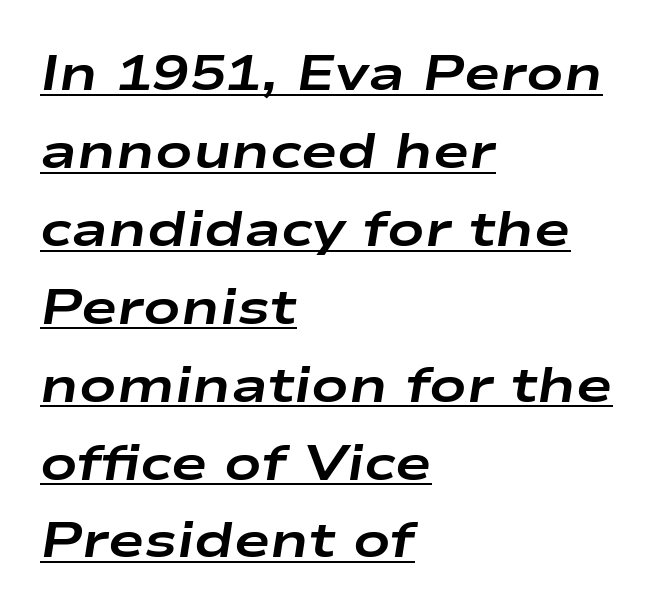
{"italic": "yes", "lean": "right", "slant_degrees": 9, "bold": "yes", "weight": "bold", "width": "wide", "stroke_contrast": "low", "x_height": "medium", "monospaced": "no", "underline": "yes", "align": "left", "line_spacing": "normal", "line_spacing_ratio": 1.59, "letter_spacing": "normal", "letter_spacing_em": 0.0, "glyph_px": 49}
